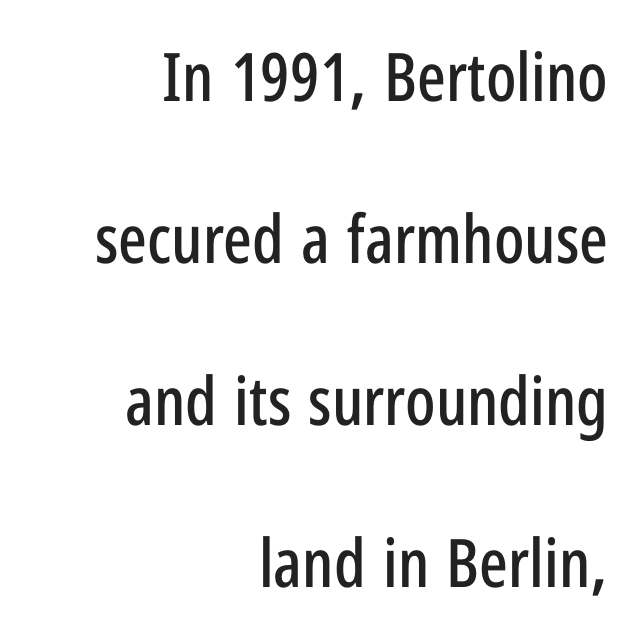
The image shows 67 px condensed sans-serif type, upright; set right-aligned, loose line spacing (2.42x), normal letter spacing, not underlined; low stroke contrast and a medium x-height.
